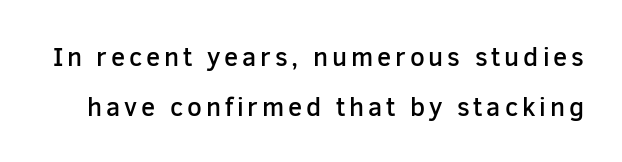
A typesetter would mark this as roman, not italic. The passage shown stacks its lines with a broad gap. Unmarked baselines from the first word to the last. A semibold gives these letters moderate extra thickness, short of bold.
